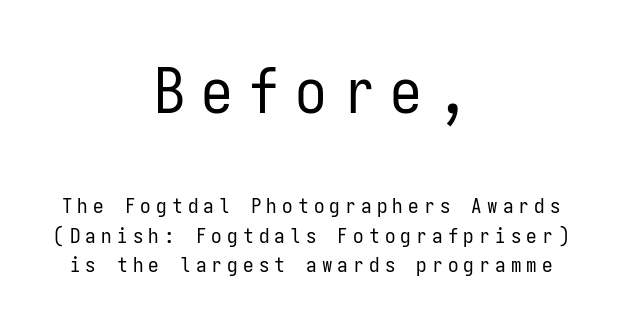
{"serif": "no", "italic": "no", "bold": "no", "weight": "regular", "width": "condensed", "stroke_contrast": "low", "x_height": "medium", "monospaced": "yes", "underline": "no", "align": "center", "line_spacing": "normal", "line_spacing_ratio": 1.42, "letter_spacing": "wide", "letter_spacing_em": 0.25, "larger_block": "first", "size_ratio": 3.0, "glyph_px": 63}
